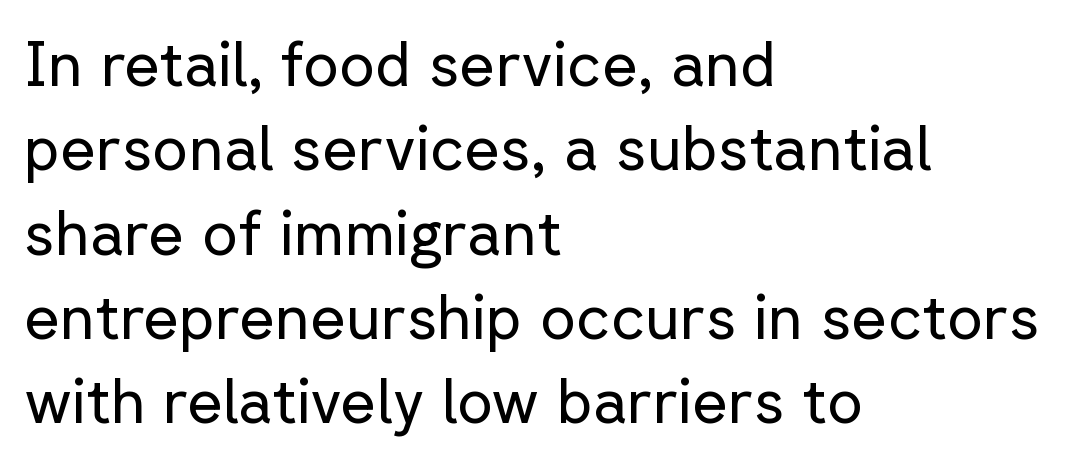
Q: Is the text bold? A: No.
Q: Is the text italic (slanted)? A: No, it is upright.
Q: Is the typeface a serif or a sans-serif typeface? A: Sans-serif.
Q: Is the text underlined? A: No.
Q: How is the paragraph aligned? A: Left-aligned.
Q: Is the spacing between letters normal or unusually wide? A: Normal.
Q: Is the spacing between lines tight, normal or loose? A: Normal.
Q: Width (condensed, normal, or wide)? A: Normal.
Q: Stroke contrast? A: Low.
Q: x-height? A: Medium.
Q: Monospaced? A: No.
